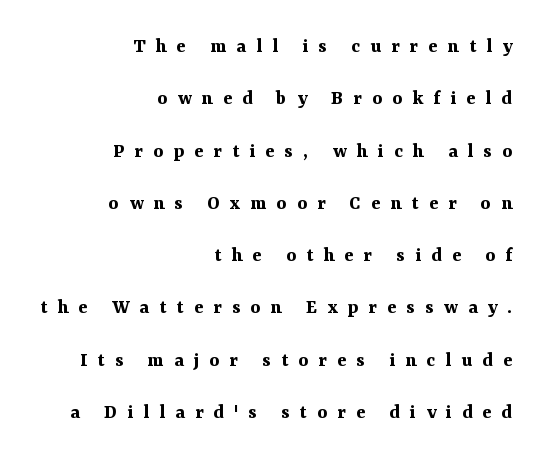
{"italic": "no", "bold": "yes", "underline": "no", "align": "right", "line_spacing": "loose", "line_spacing_ratio": 2.49, "letter_spacing": "wide", "letter_spacing_em": 0.48, "glyph_px": 21}
